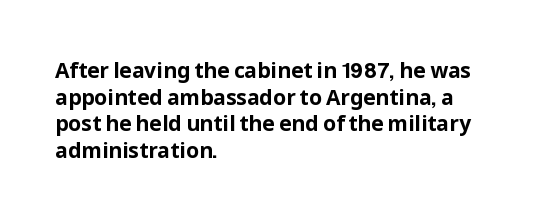
Honestly, the row spacing looks completely unremarkable. Posture: upright roman. Plenty of ink on the page — the face is bold. Typeset ragged right — the left edge is the straight one.
